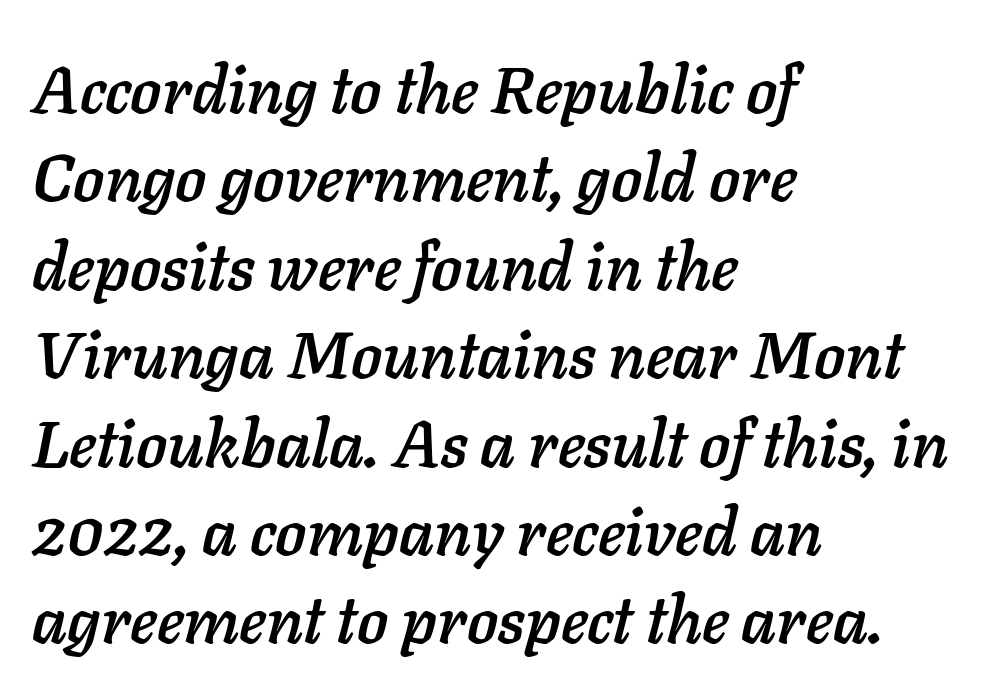
Short note: letters normally spaced. The rag falls on the right side of this text block. What's the leading like? Ordinary, nothing unusual. A clean baseline with only descenders dipping below it. Proportional: the letters do not fall into vertical columns. Italic? Definitely — the glyphs are oblique.
